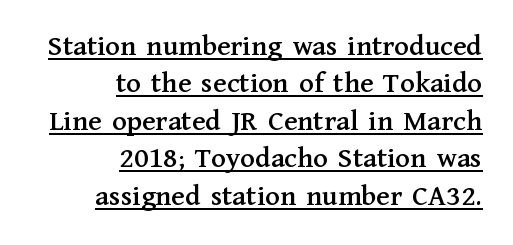
The image shows 30 px serif type, upright; set right-aligned, normal line spacing (1.25x), normal letter spacing, underlined; medium stroke contrast and a medium x-height.
